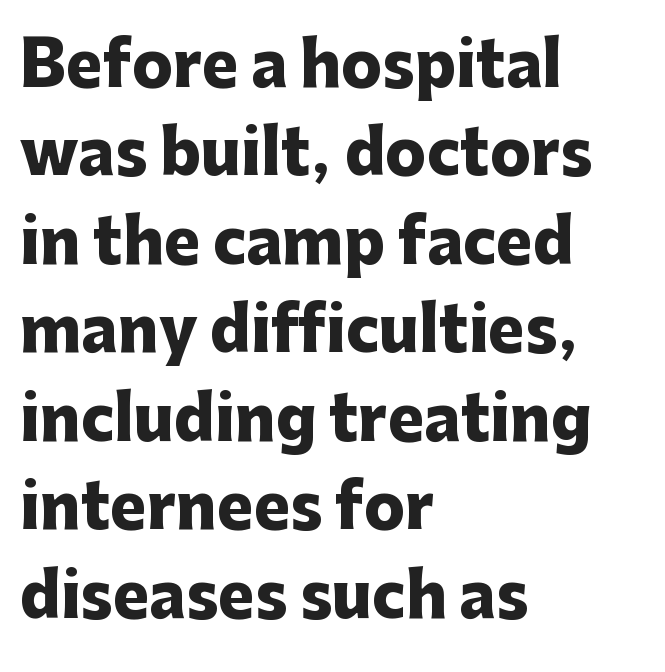
The image shows 61 px heavy sans-serif type, upright; set left-aligned, normal line spacing (1.45x), normal letter spacing, not underlined; low stroke contrast and a medium x-height.
